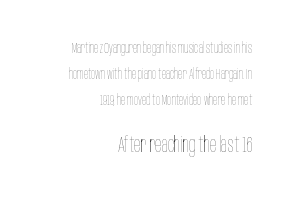
{"italic": "no", "bold": "no", "underline": "no", "align": "right", "line_spacing_ratio": 1.84, "letter_spacing": "normal", "letter_spacing_em": 0.0, "larger_block": "second", "size_ratio": 1.5, "glyph_px": 21}
